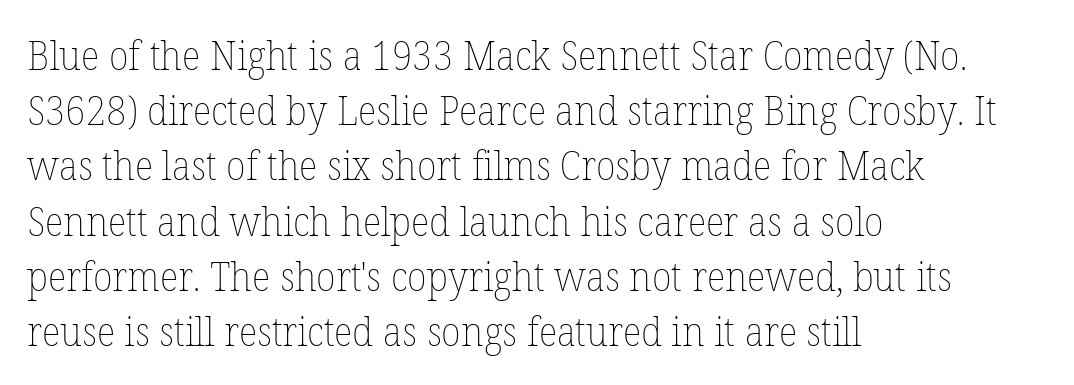
{"italic": "no", "bold": "no", "weight": "thin", "width": "normal", "stroke_contrast": "low", "x_height": "medium", "monospaced": "no", "underline": "no", "align": "left", "line_spacing": "normal", "line_spacing_ratio": 1.38, "letter_spacing": "normal", "letter_spacing_em": 0.0, "glyph_px": 40}
